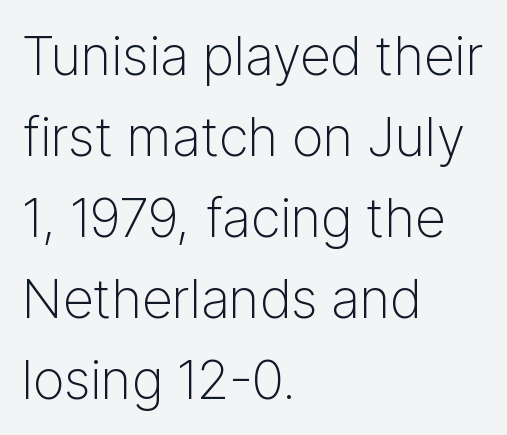
Look at the bottom of the vertical strokes: they stop flat, with no serifs. Is the block centered? No — it sits flush against the left margin. The string is rendered with underlining switched off. This sample uses an upright cut, with every glyph sitting square on the baseline. In terms of letterspacing, this is plain default setting. This sample has the flowing, uneven cadence of proportional lettering.
